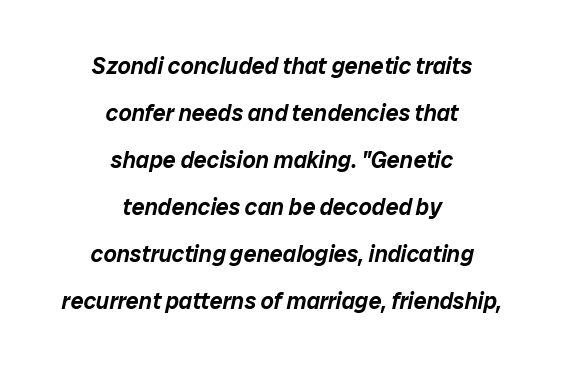
Does the lettering tilt? It does — this is italic. Vertical spacing — loose. This sample is center-justified, so both line endings float freely. The passage shown has conventional tracking throughout. Words float on clear page, feet unadorned.
